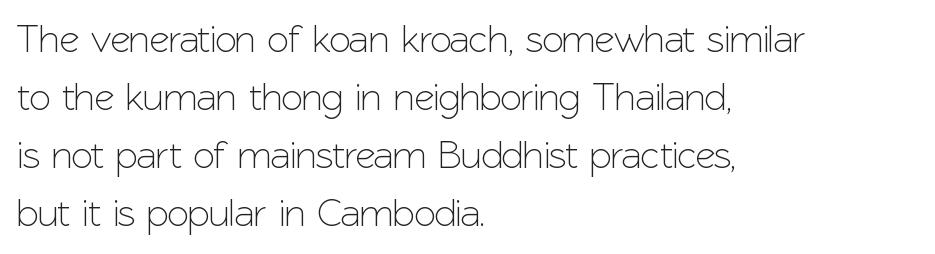
The image shows 39 px sans-serif type, upright; set left-aligned, normal line spacing (1.49x), normal letter spacing, not underlined; low stroke contrast and a medium x-height.
